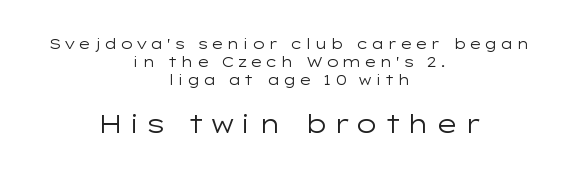
Q: Is the text bold? A: No.
Q: Is the text italic (slanted)? A: No, it is upright.
Q: Is the text underlined? A: No.
Q: How is the paragraph aligned? A: Centered.
Q: Is the spacing between lines tight, normal or loose? A: Normal.
Q: Which block of text is set in a larger size, the first (top) or the second (bottom)? A: The second (bottom) one.
